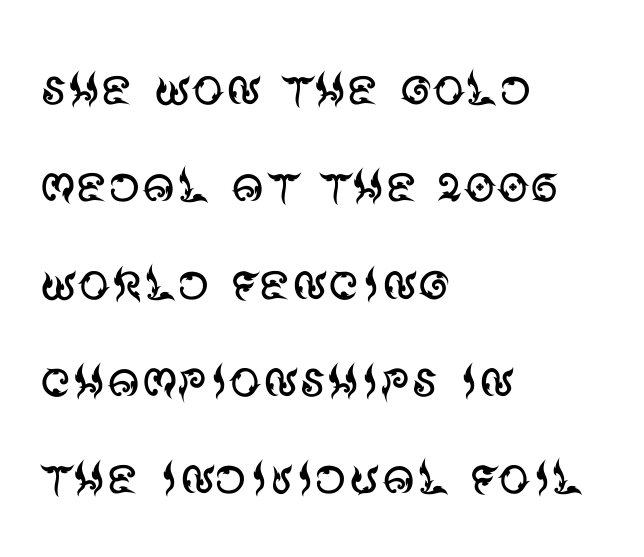
{"serif": "no", "italic": "no", "bold": "no", "weight": "regular", "width": "normal", "stroke_contrast": "medium", "x_height": "large", "monospaced": "no", "underline": "no", "align": "left", "line_spacing": "normal", "line_spacing_ratio": 1.52, "letter_spacing": "normal", "letter_spacing_em": 0.0, "glyph_px": 64}
